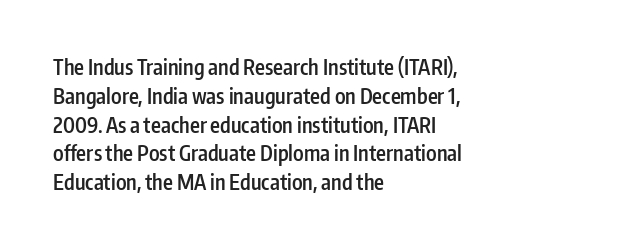
Q: Is the text bold? A: Semi-bold.
Q: Is the text italic (slanted)? A: No, it is upright.
Q: Is the text underlined? A: No.
Q: How is the paragraph aligned? A: Left-aligned.
Q: Is the spacing between letters normal or unusually wide? A: Normal.
Q: Is the spacing between lines tight, normal or loose? A: Normal.
